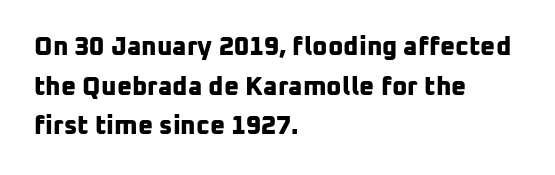
The image shows 26 px bold type; set left-aligned, normal line spacing (1.52x), normal letter spacing, not underlined.
